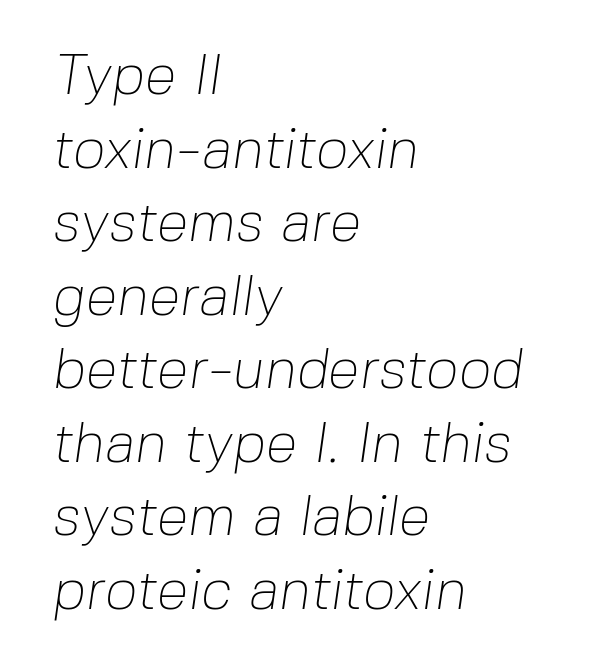
Q: Is the text bold? A: No.
Q: Is the typeface a serif or a sans-serif typeface? A: Sans-serif.
Q: Is the text underlined? A: No.
Q: How is the paragraph aligned? A: Left-aligned.
Q: Is the spacing between letters normal or unusually wide? A: Normal.
Q: Is the spacing between lines tight, normal or loose? A: Normal.
Q: Width (condensed, normal, or wide)? A: Normal.
Q: Stroke contrast? A: Low.
Q: x-height? A: Medium.
Q: Monospaced? A: No.
